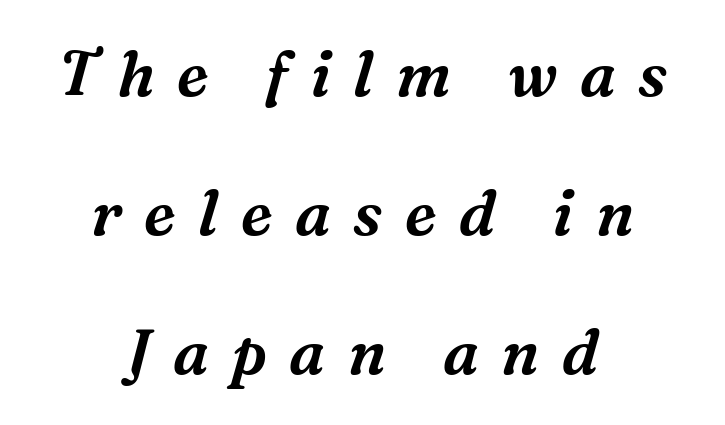
Q: Is the text italic (slanted)? A: Yes, it leans right by about 16 degrees.
Q: Is the typeface a serif or a sans-serif typeface? A: Serif.
Q: Is the text underlined? A: No.
Q: How is the paragraph aligned? A: Centered.
Q: Is the spacing between letters normal or unusually wide? A: Unusually wide.
Q: Is the spacing between lines tight, normal or loose? A: Loose.
Q: Width (condensed, normal, or wide)? A: Normal.
Q: Stroke contrast? A: Medium.
Q: x-height? A: Medium.
Q: Monospaced? A: No.
